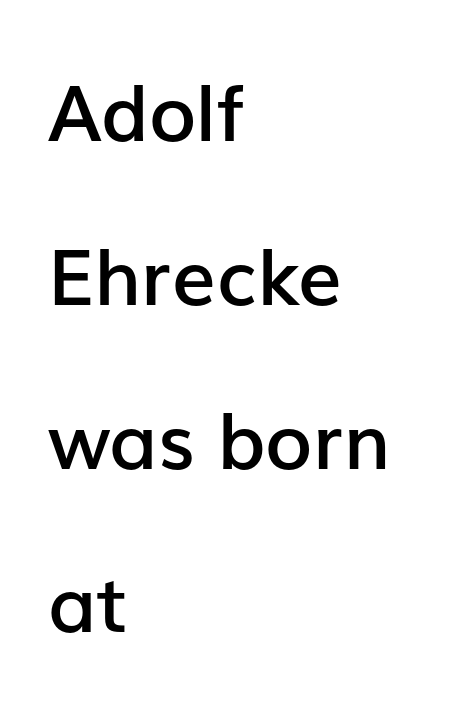
Each letter keeps its own natural width here, so spacing adapts to shape. Nope, no serifs anywhere on these letters. This rendering features lettering with no underline. A fair bit of extra ink — the face is semibold, not bold. The line texture is even and compact thanks to regular tracking.
